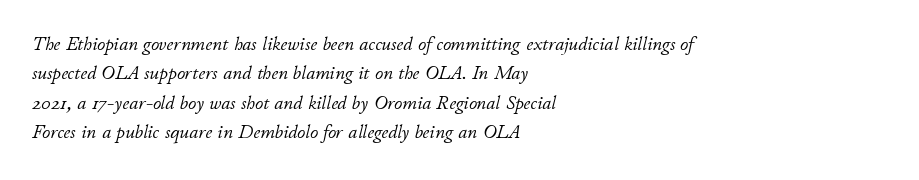
The image shows 20 px text type, italic (leaning right); set left-aligned, normal line spacing (1.47x), normal letter spacing, not underlined.
